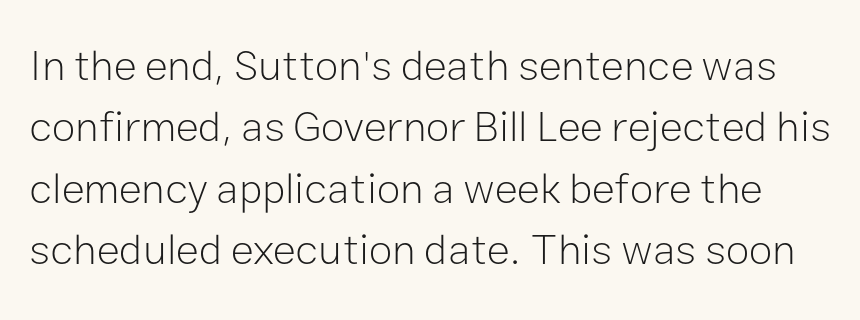
{"serif": "no", "italic": "no", "bold": "no", "weight": "light", "width": "normal", "stroke_contrast": "low", "x_height": "medium", "monospaced": "no", "underline": "no", "line_spacing": "normal", "line_spacing_ratio": 1.43, "letter_spacing": "normal", "letter_spacing_em": 0.0, "glyph_px": 43}
